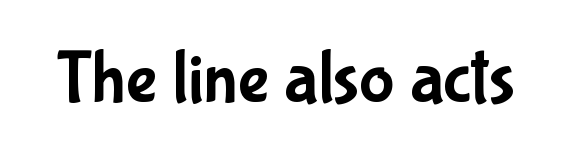
The image shows 74 px condensed sans-serif type, upright; set normal letter spacing, not underlined; low stroke contrast and a medium x-height.
